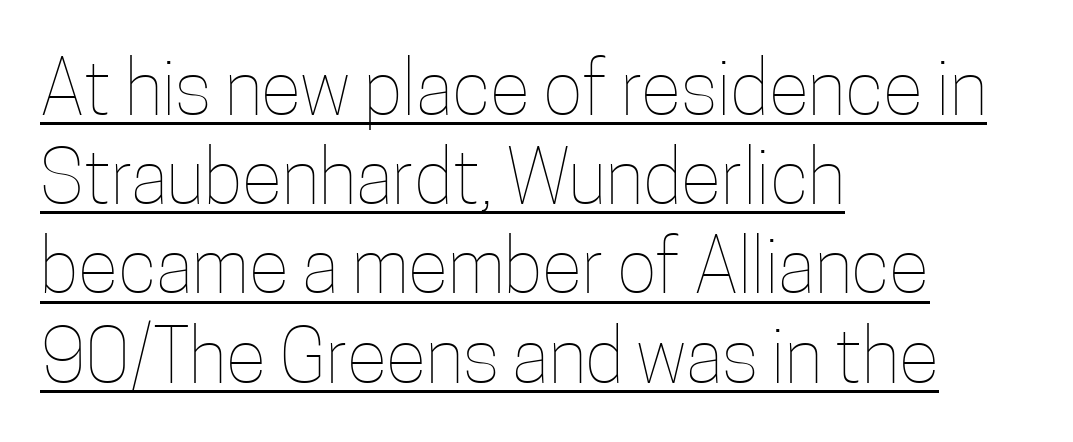
The image shows 75 px thin, condensed type, upright; set left-aligned, line spacing 1.19x, normal letter spacing, underlined; low stroke contrast and a medium x-height.
